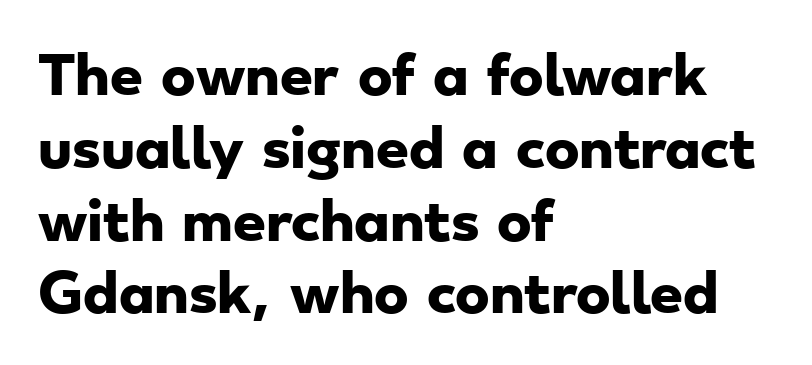
The image shows 52 px heavy, wide sans-serif type; set left-aligned, normal line spacing (1.4x), normal letter spacing, not underlined; low stroke contrast and a small x-height.
